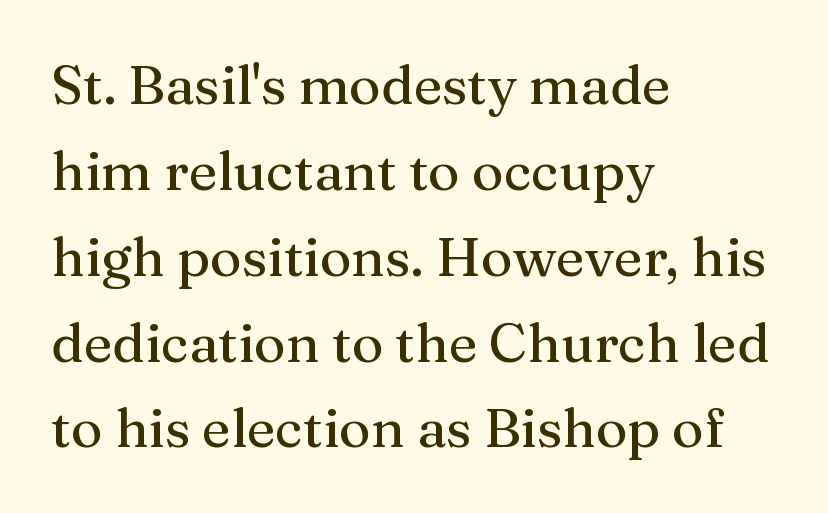
The image shows 54 px serif type, upright; set left-aligned, normal line spacing (1.59x), normal letter spacing, not underlined; medium stroke contrast and a medium x-height.
